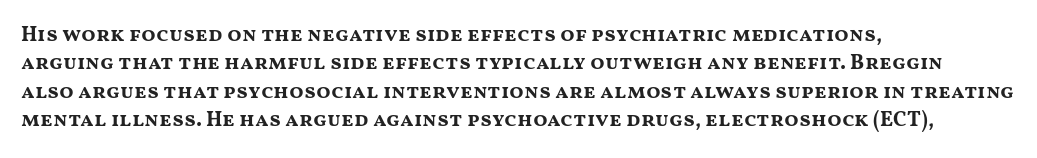
{"italic": "no", "bold": "yes", "underline": "no", "align": "left", "line_spacing": "normal", "line_spacing_ratio": 1.35, "letter_spacing": "normal", "letter_spacing_em": 0.0, "glyph_px": 21}
